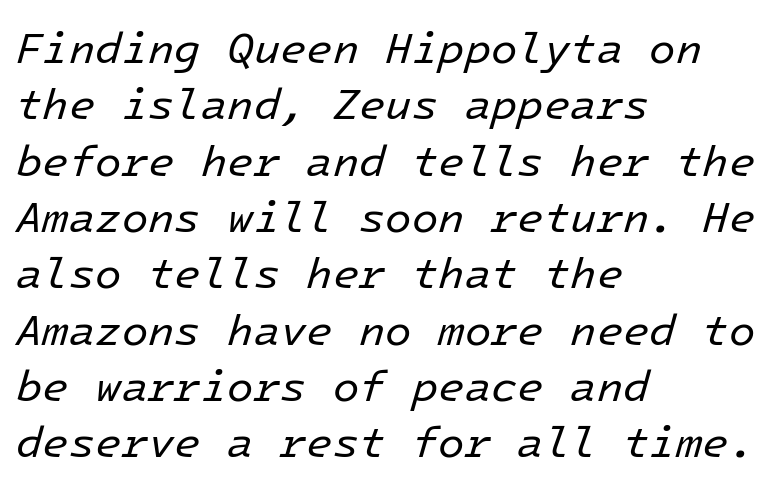
In terms of leading, this rendering sits right in the middle. The letters look calm and open, with moderate or lighter stems. Underline: absent. Slant detected: the letters are inclined.
